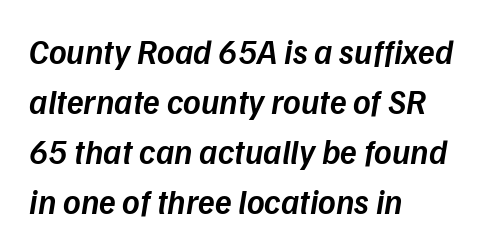
Spacing verdict: proportional, widths tailored to each character. Bare-footed words on every line. Evenly set lines give the paragraph a standard silhouette. The font is running at a semibold setting, under full bold. In terms of posture, this sample is oblique.
